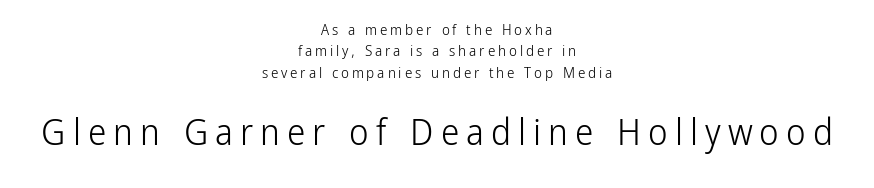
Q: Is the text bold? A: No.
Q: Is the text italic (slanted)? A: No, it is upright.
Q: Is the typeface a serif or a sans-serif typeface? A: Sans-serif.
Q: Is the text underlined? A: No.
Q: How is the paragraph aligned? A: Centered.
Q: Is the spacing between lines tight, normal or loose? A: Normal.
Q: Which block of text is set in a larger size, the first (top) or the second (bottom)? A: The second (bottom) one.
Q: Width (condensed, normal, or wide)? A: Condensed.
Q: Stroke contrast? A: Low.
Q: x-height? A: Medium.
Q: Monospaced? A: No.
